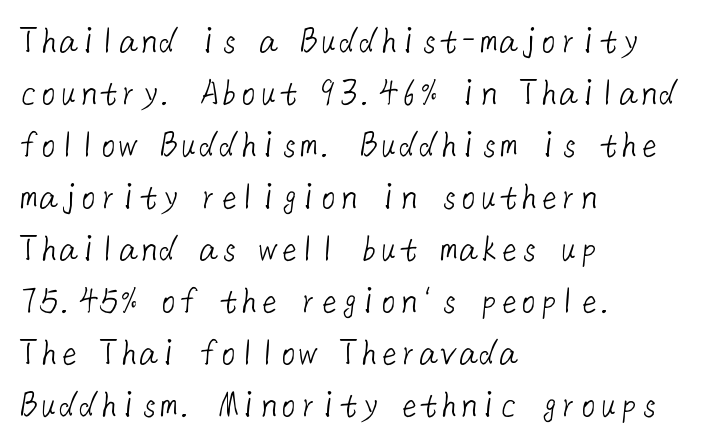
The typeface has the unassuming heft of standard copy or less. Standard letterfit; no display-style spreading of the glyphs. Nothing sits at the stroke ends, so this counts as sans-serif. Glance below the letters and you will spot only blank space. The lines in this sample share a left origin and differ only in where they stop. The block of text has a typical density, with ordinary space between rows.
